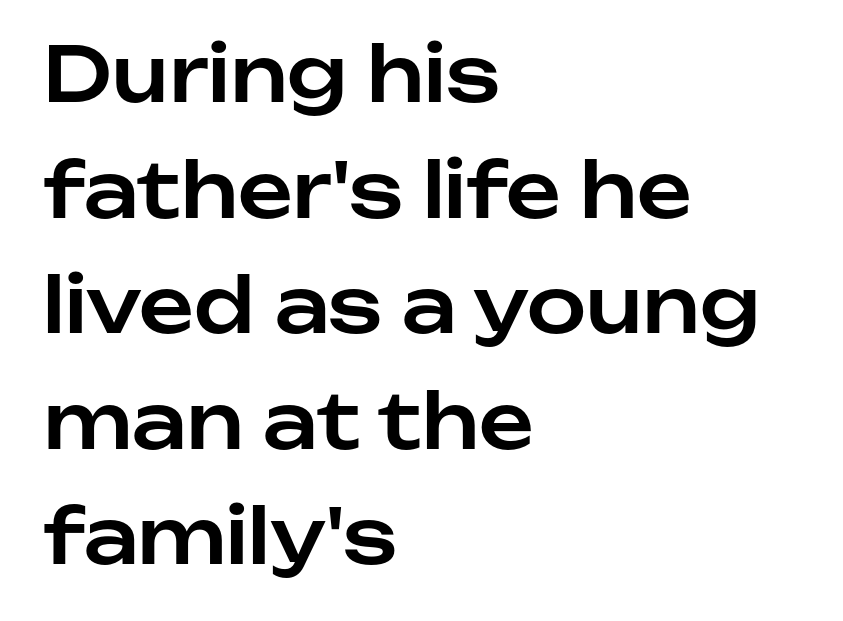
The area under the type is left untouched. The face used here is proportionally spaced, like ordinary book or web type. In CSS terms this would be text-align: left. You can tell it's not italic because the verticals are truly vertical.
